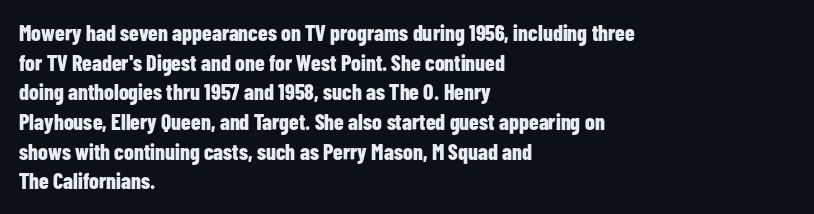
{"italic": "no", "bold": "yes", "underline": "no", "align": "left", "line_spacing": "normal", "line_spacing_ratio": 1.35, "letter_spacing": "normal", "letter_spacing_em": 0.0, "glyph_px": 22}
